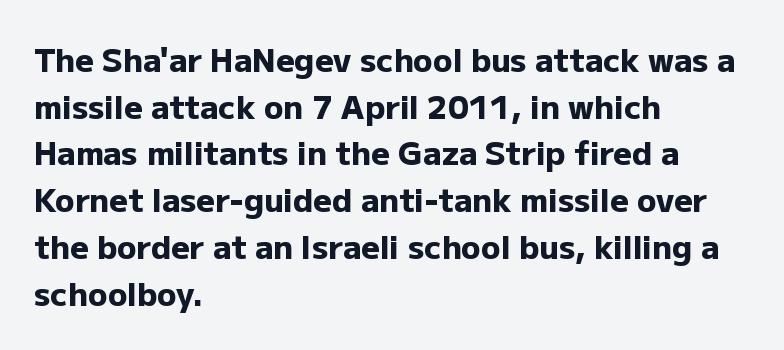
Compared with a centered layout, this one pins lines to the left instead. The type family on display is of the sans-serif kind. The specimen omits any rule beneath the text block's lines. Compared with typical paragraphs, the rows here are spaced about the same. Plenty of ink on the page — the face is bold.
